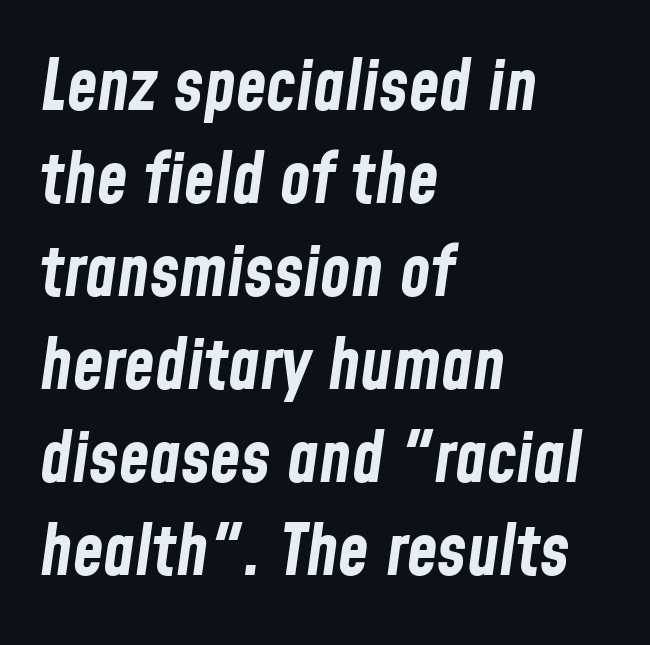
Q: Is the text bold? A: Yes.
Q: Is the text italic (slanted)? A: Yes, it leans right by about 8 degrees.
Q: Is the text underlined? A: No.
Q: How is the paragraph aligned? A: Left-aligned.
Q: Is the spacing between letters normal or unusually wide? A: Normal.
Q: Is the spacing between lines tight, normal or loose? A: Normal.
Q: Width (condensed, normal, or wide)? A: Condensed.
Q: Stroke contrast? A: Low.
Q: x-height? A: Medium.
Q: Monospaced? A: No.
